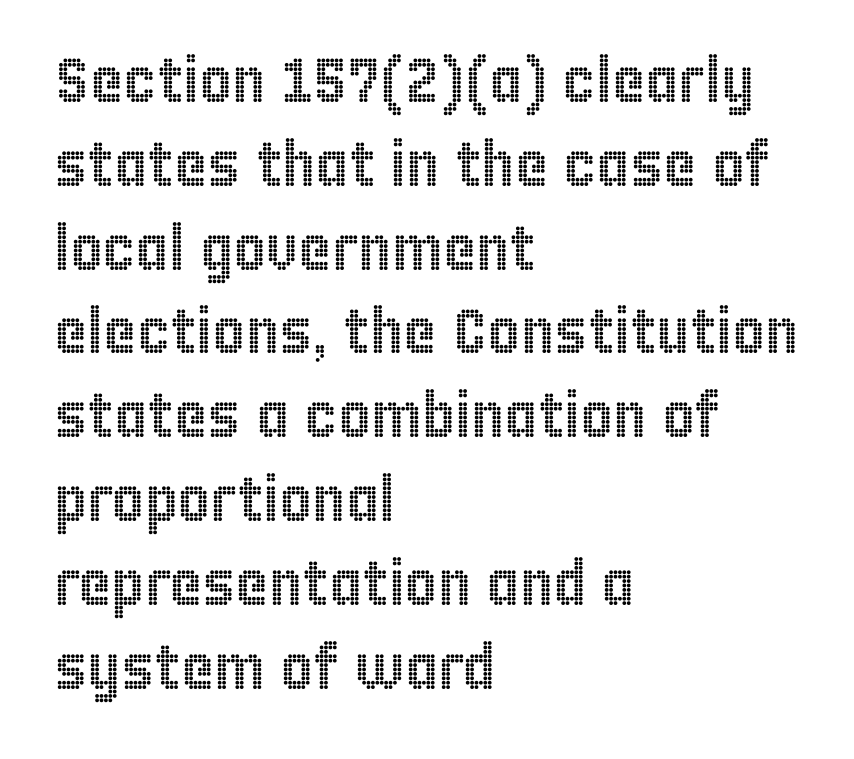
The zone under the glyphs is completely vacant. The letters stand upright; this is a roman face. Line spacing here is normal. Is this a fixed-width face? No — the glyphs have proportional, varying widths. Compared with typical body copy, the letter spacing here is the same. Left-aligned paragraph, ragged on the right.
